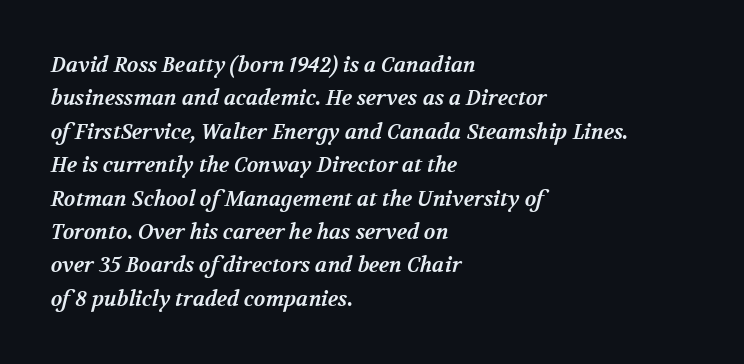
Q: Is the text bold? A: Yes.
Q: Is the text underlined? A: No.
Q: How is the paragraph aligned? A: Left-aligned.
Q: Is the spacing between letters normal or unusually wide? A: Normal.
Q: Is the spacing between lines tight, normal or loose? A: Normal.
